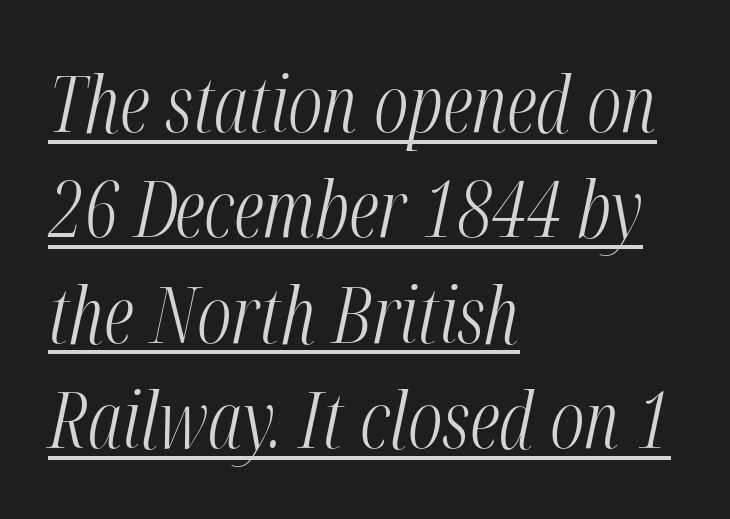
Successive baselines arrive at the customary interval. Is this a heavy cut? Hardly; it is regular or lighter. A rule runs beneath these lines of type. Designer's note — italics engaged. You could call the tracking neutral — neither tight nor loose. Each letter keeps its own natural width here, so spacing adapts to shape.
